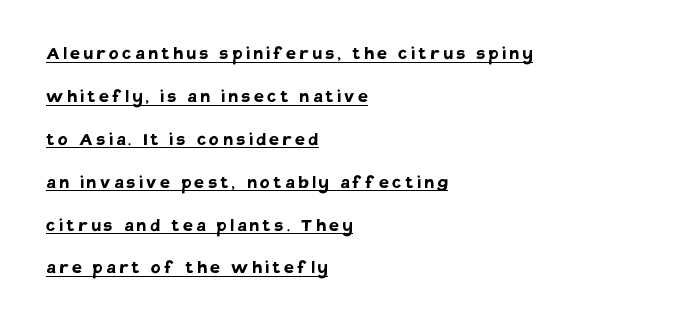
{"italic": "no", "bold": "yes", "underline": "yes", "align": "left", "line_spacing": "loose", "line_spacing_ratio": 1.95, "glyph_px": 22}
